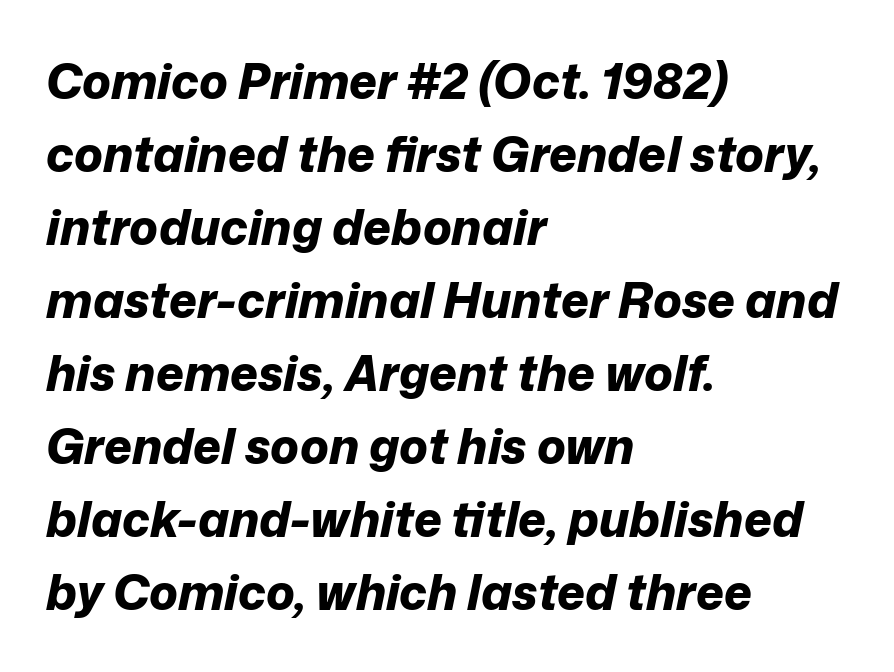
Q: Is the text bold? A: Yes.
Q: Is the text italic (slanted)? A: Yes, it leans right by about 12 degrees.
Q: Is the text underlined? A: No.
Q: How is the paragraph aligned? A: Left-aligned.
Q: Is the spacing between letters normal or unusually wide? A: Normal.
Q: Is the spacing between lines tight, normal or loose? A: Normal.
Q: Width (condensed, normal, or wide)? A: Normal.
Q: Stroke contrast? A: Low.
Q: x-height? A: Medium.
Q: Monospaced? A: No.
